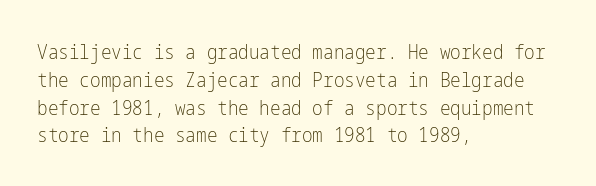
{"italic": "no", "bold": "no", "underline": "no", "align": "left", "line_spacing": "normal", "line_spacing_ratio": 1.39, "letter_spacing": "normal", "letter_spacing_em": 0.0, "glyph_px": 20}
